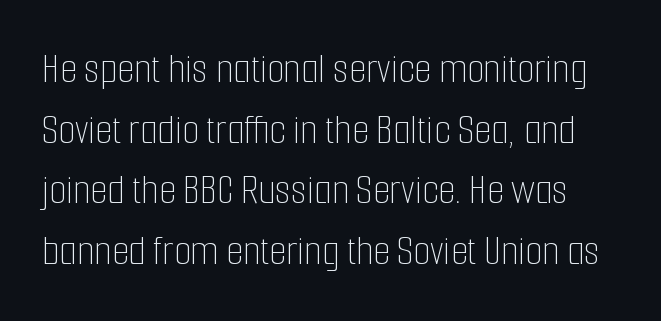
Q: Is the text bold? A: No.
Q: Is the text italic (slanted)? A: No, it is upright.
Q: Is the text underlined? A: No.
Q: Is the spacing between letters normal or unusually wide? A: Normal.
Q: Is the spacing between lines tight, normal or loose? A: Normal.
Q: Width (condensed, normal, or wide)? A: Condensed.
Q: Stroke contrast? A: Low.
Q: x-height? A: Medium.
Q: Monospaced? A: No.
